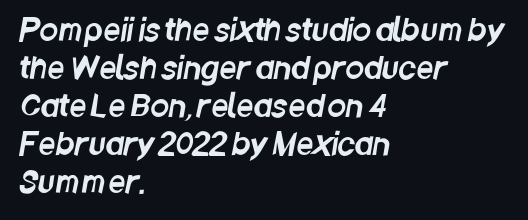
Q: Is the typeface a serif or a sans-serif typeface? A: Sans-serif.
Q: Is the text underlined? A: No.
Q: How is the paragraph aligned? A: Left-aligned.
Q: Is the spacing between letters normal or unusually wide? A: Normal.
Q: Is the spacing between lines tight, normal or loose? A: Normal.
Q: Width (condensed, normal, or wide)? A: Condensed.
Q: Stroke contrast? A: Low.
Q: x-height? A: Large.
Q: Monospaced? A: No.
